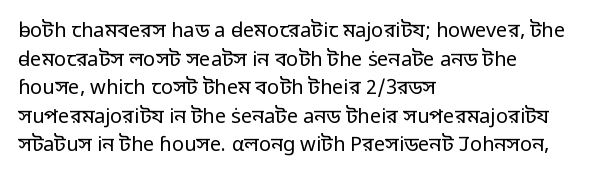
The image shows 20 px text type, upright; set left-aligned, normal line spacing (1.43x), normal letter spacing, not underlined.
